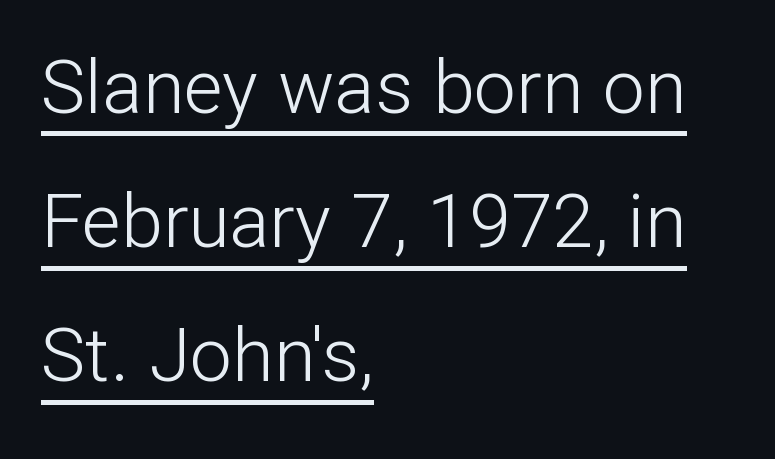
The image shows 75 px light sans-serif type, upright; set left-aligned, line spacing 1.79x, normal letter spacing, underlined; low stroke contrast and a medium x-height.
